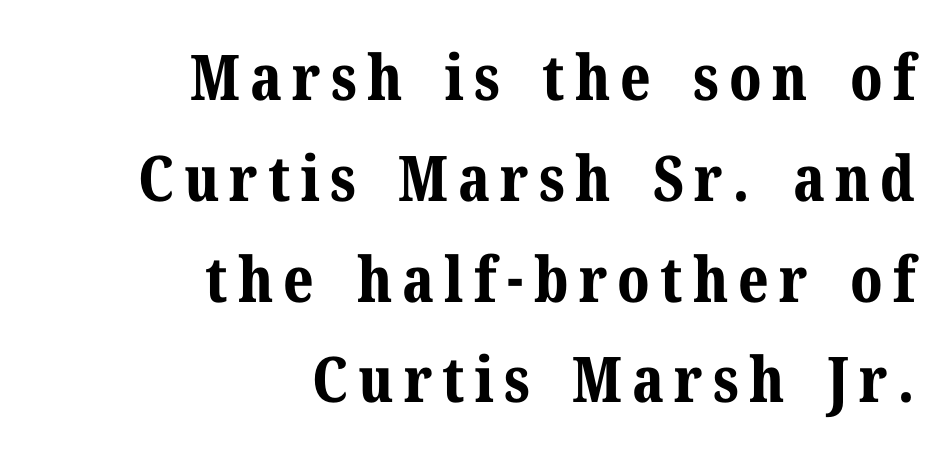
The image shows 63 px bold serif type, upright; set right-aligned, normal line spacing (1.6x), not underlined; medium stroke contrast and a medium x-height.
